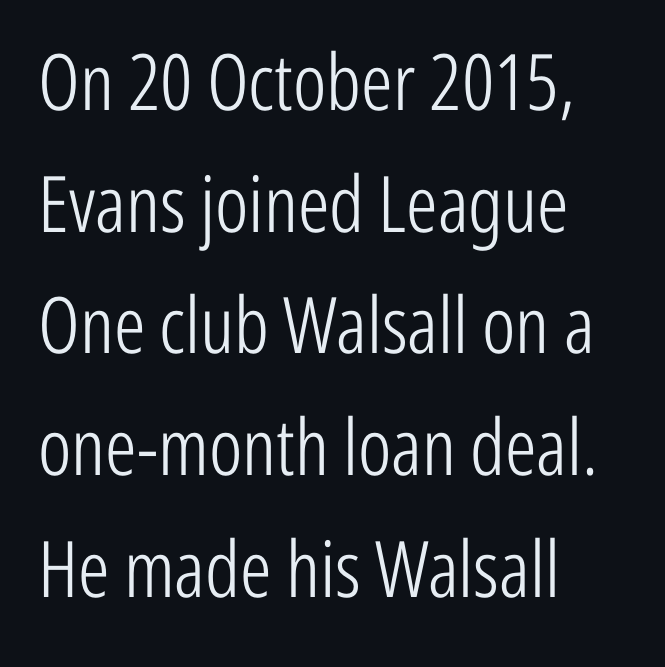
{"serif": "no", "italic": "no", "bold": "no", "weight": "light", "width": "condensed", "stroke_contrast": "low", "x_height": "medium", "monospaced": "no", "underline": "no", "align": "left", "line_spacing": "normal", "line_spacing_ratio": 1.56, "letter_spacing": "normal", "letter_spacing_em": 0.0, "glyph_px": 78}
